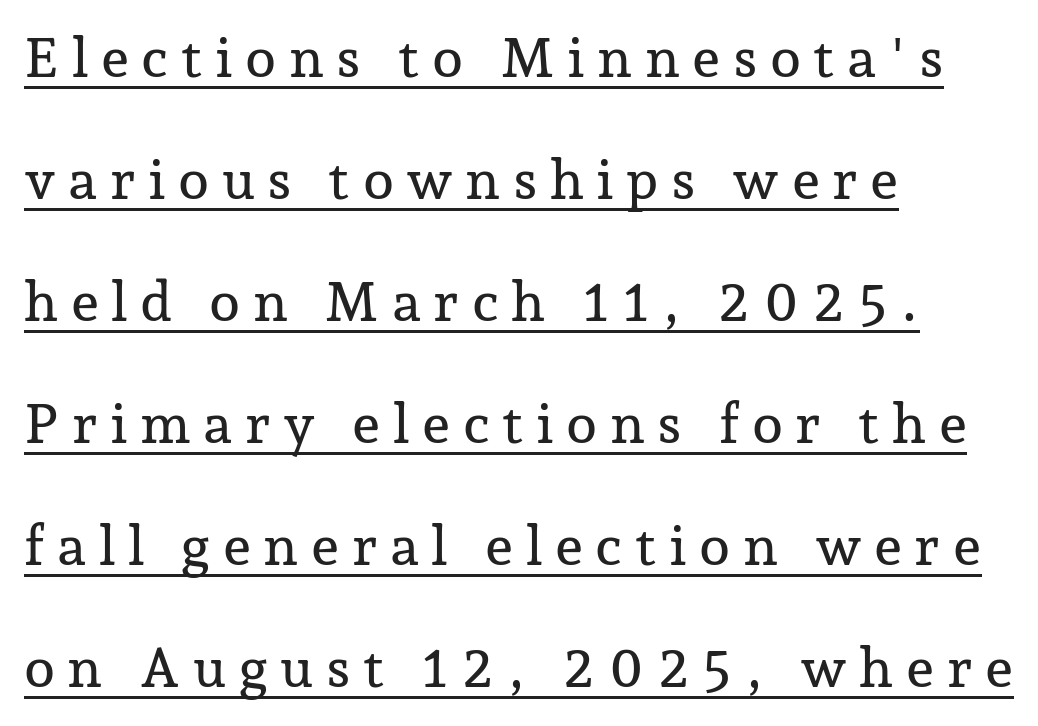
The image shows 56 px serif type, upright; set left-aligned, loose line spacing (2.18x), unusually wide letter spacing (+0.22 em), underlined; low stroke contrast and a medium x-height.
